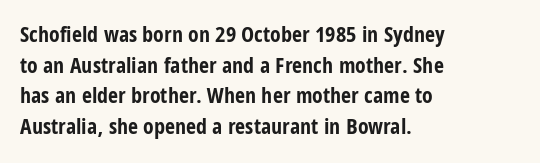
If you drew a line through each stem, it would be perfectly vertical. A normal amount of white space separates one row of letters from the next. Unmarked baselines from the first word to the last. Pretty heavy lettering here — definitely bold. The paragraph has a hard left edge and a soft right edge. These lines keep a tight, regular rhythm from letter to letter.
